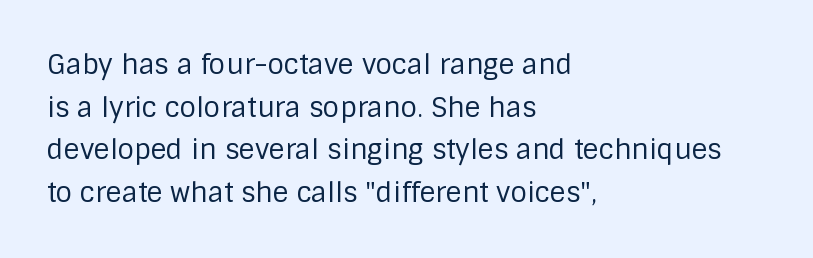
The image shows 27 px text type, upright; set left-aligned, normal line spacing (1.58x), normal letter spacing, not underlined.
